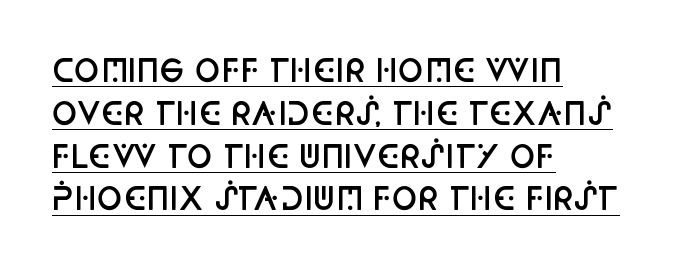
Q: Is the text bold? A: Semi-bold.
Q: Is the text italic (slanted)? A: No, it is upright.
Q: Is the typeface a serif or a sans-serif typeface? A: Sans-serif.
Q: Is the text underlined? A: Yes.
Q: How is the paragraph aligned? A: Left-aligned.
Q: Is the spacing between letters normal or unusually wide? A: Normal.
Q: Is the spacing between lines tight, normal or loose? A: Normal.
Q: Width (condensed, normal, or wide)? A: Condensed.
Q: Stroke contrast? A: Low.
Q: x-height? A: Large.
Q: Monospaced? A: No.
